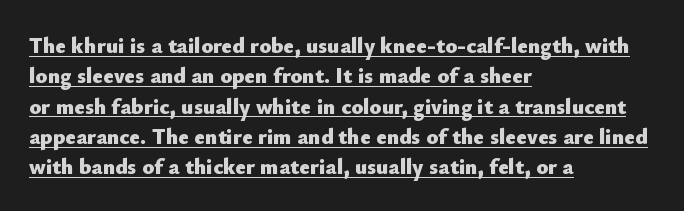
{"italic": "no", "bold": "yes", "underline": "yes", "align": "left", "line_spacing": "normal", "line_spacing_ratio": 1.38, "letter_spacing": "normal", "letter_spacing_em": 0.0, "glyph_px": 22}
